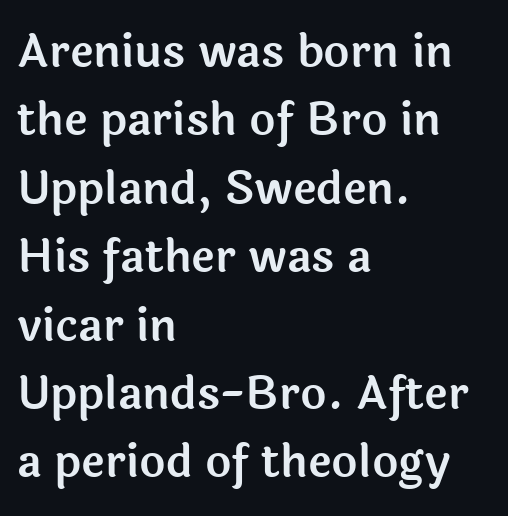
Q: Is the text italic (slanted)? A: No, it is upright.
Q: Is the typeface a serif or a sans-serif typeface? A: Sans-serif.
Q: Is the text underlined? A: No.
Q: How is the paragraph aligned? A: Left-aligned.
Q: Is the spacing between letters normal or unusually wide? A: Normal.
Q: Is the spacing between lines tight, normal or loose? A: Normal.
Q: Width (condensed, normal, or wide)? A: Normal.
Q: x-height? A: Medium.
Q: Monospaced? A: No.
